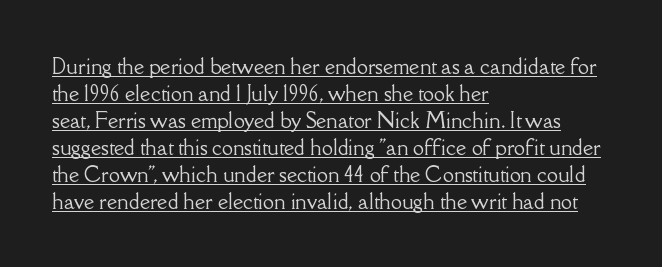
The image shows 20 px text type, upright; set left-aligned, normal line spacing (1.35x), normal letter spacing, underlined.
